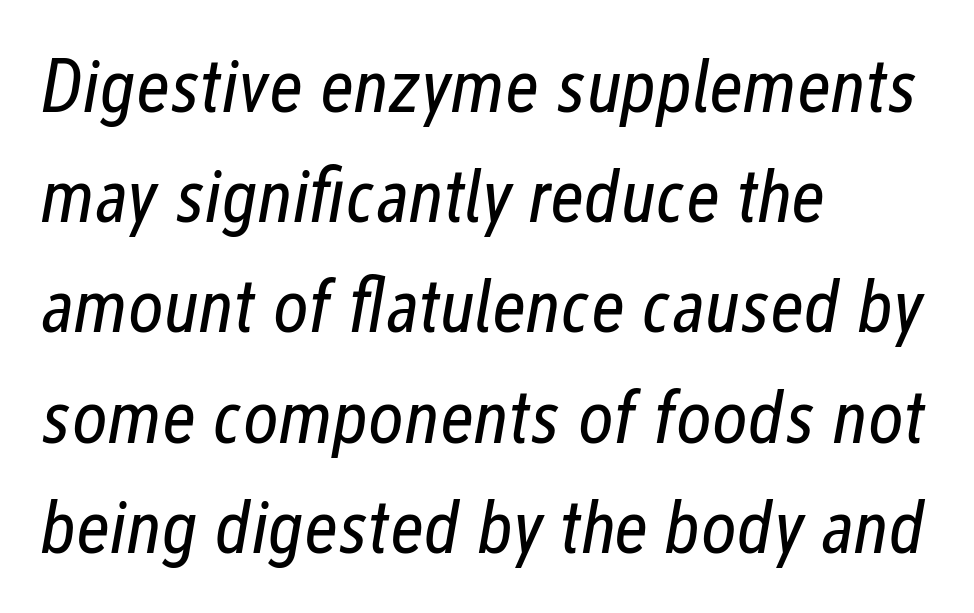
The weight would be labelled regular, book, light, or lighter still. The letters advance in unequal steps, a hallmark of proportional type. Is the block centered? No — it sits flush against the left margin. A typesetter would call this leading conventional body-copy spacing.
